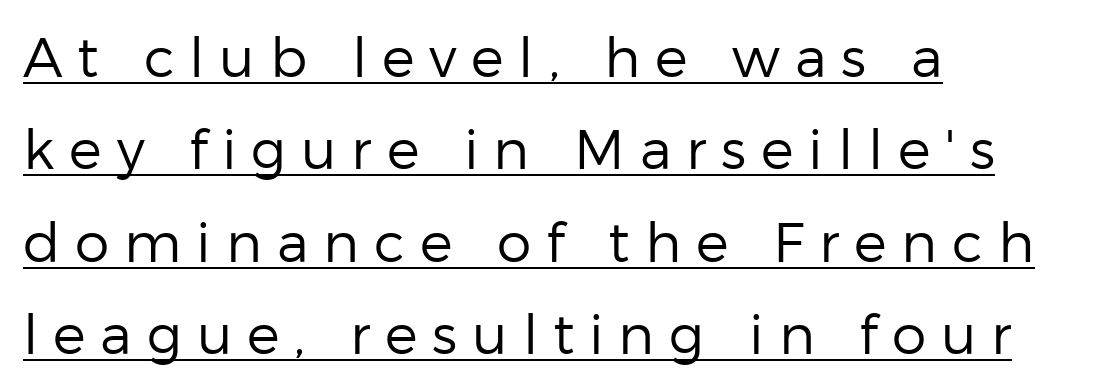
The image shows 55 px regular-weight sans-serif type, upright; set left-aligned, normal line spacing (1.68x), unusually wide letter spacing (+0.27 em), underlined; low stroke contrast and a medium x-height.
